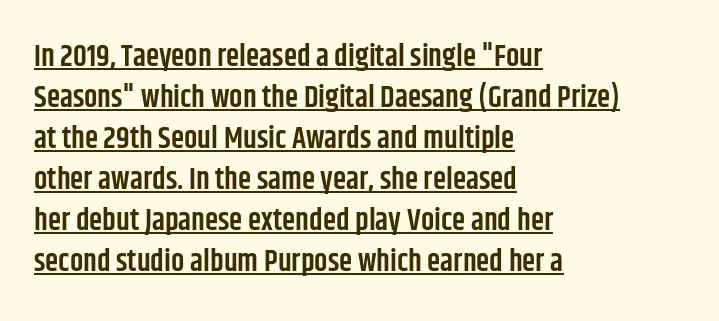
The image shows 30 px semibold, condensed sans-serif type, upright; set left-aligned, normal line spacing (1.37x), normal letter spacing, underlined; low stroke contrast and a large x-height.
